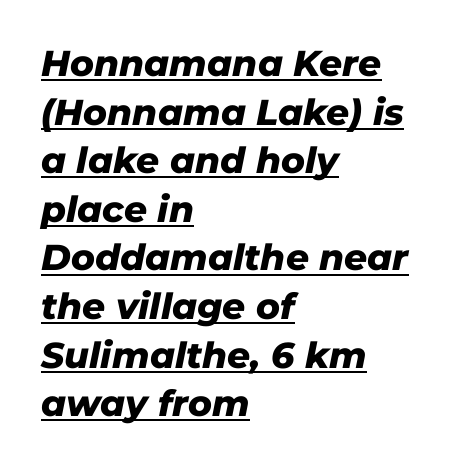
The image shows 36 px heavy type, italic (leaning right); set left-aligned, normal line spacing (1.35x), normal letter spacing, underlined; low stroke contrast and a medium x-height.
